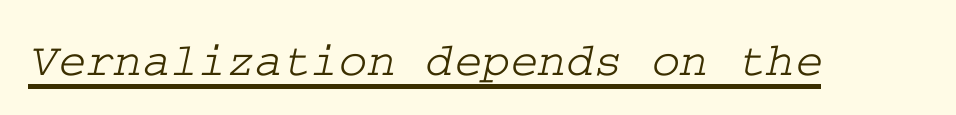
Q: Is the typeface a serif or a sans-serif typeface? A: Serif.
Q: Is the text underlined? A: Yes.
Q: Is the spacing between letters normal or unusually wide? A: Normal.
Q: Width (condensed, normal, or wide)? A: Wide.
Q: Stroke contrast? A: Low.
Q: x-height? A: Medium.
